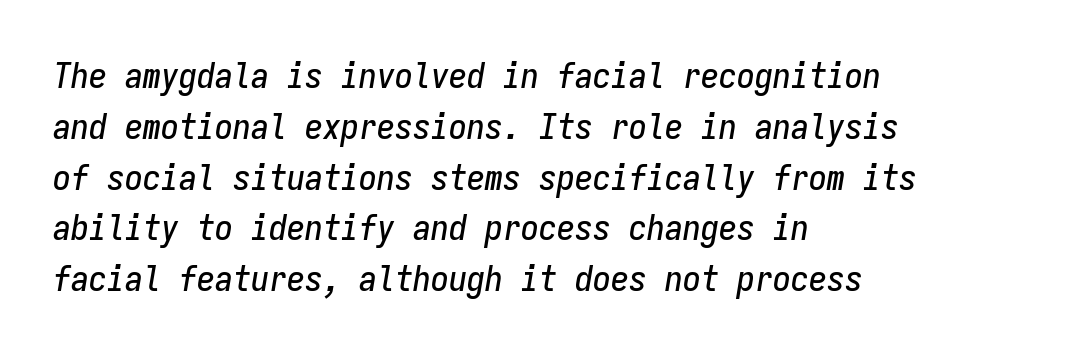
The image shows 36 px condensed type, italic (leaning right), monospaced; set left-aligned, normal line spacing (1.41x), normal letter spacing, not underlined; low stroke contrast and a medium x-height.
